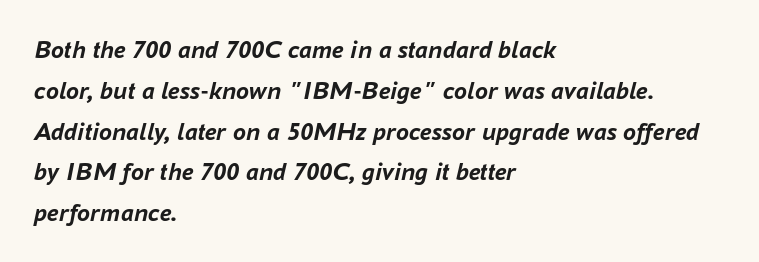
{"italic": "yes", "lean": "right", "slant_degrees": 16, "bold": "yes", "underline": "no", "align": "left", "line_spacing": "normal", "line_spacing_ratio": 1.57, "letter_spacing": "normal", "letter_spacing_em": 0.0, "glyph_px": 26}
